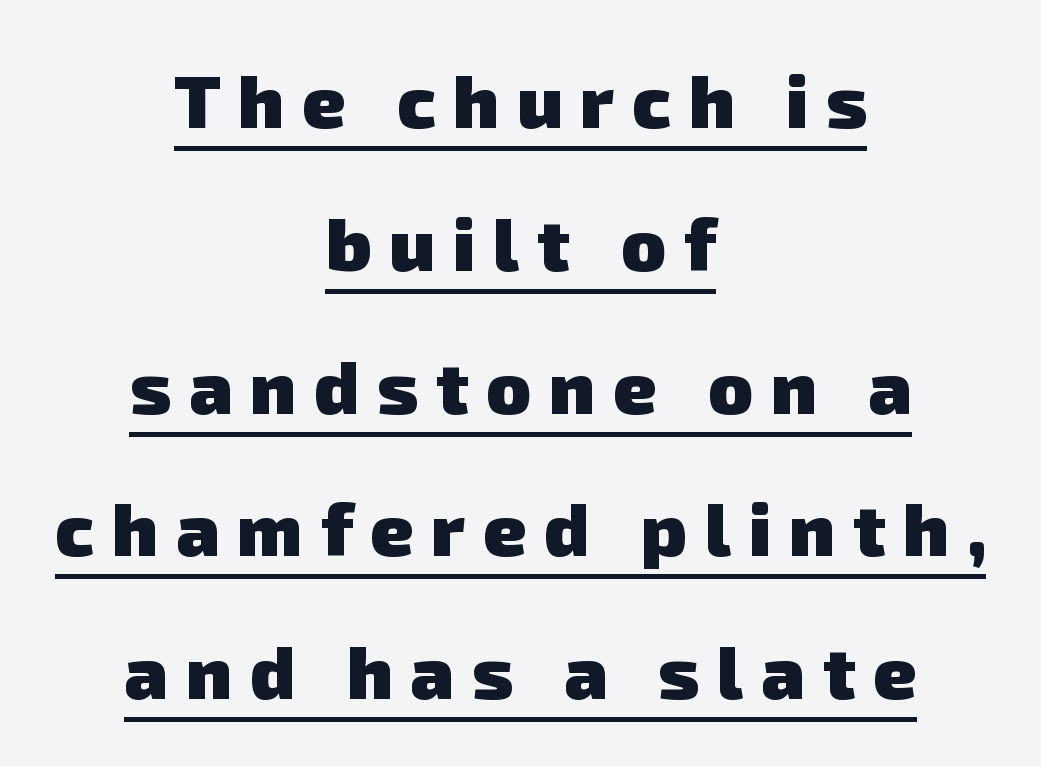
Q: Is the text bold? A: Yes.
Q: Is the typeface a serif or a sans-serif typeface? A: Sans-serif.
Q: Is the text underlined? A: Yes.
Q: How is the paragraph aligned? A: Centered.
Q: Is the spacing between letters normal or unusually wide? A: Unusually wide.
Q: Is the spacing between lines tight, normal or loose? A: Loose.
Q: Width (condensed, normal, or wide)? A: Normal.
Q: Stroke contrast? A: Low.
Q: x-height? A: Medium.
Q: Monospaced? A: No.
